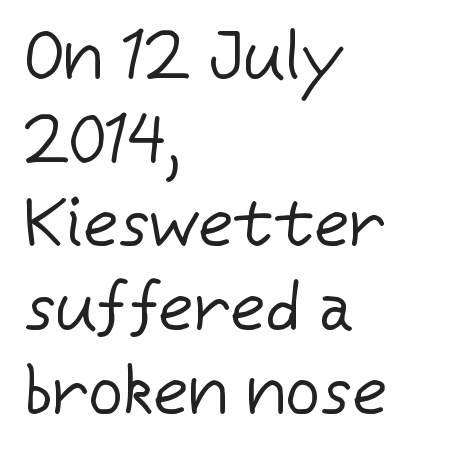
{"serif": "no", "italic": "no", "bold": "no", "weight": "regular", "width": "normal", "stroke_contrast": "low", "x_height": "medium", "monospaced": "no", "underline": "no", "align": "left", "line_spacing_ratio": 1.23, "letter_spacing": "normal", "letter_spacing_em": 0.0, "glyph_px": 68}
